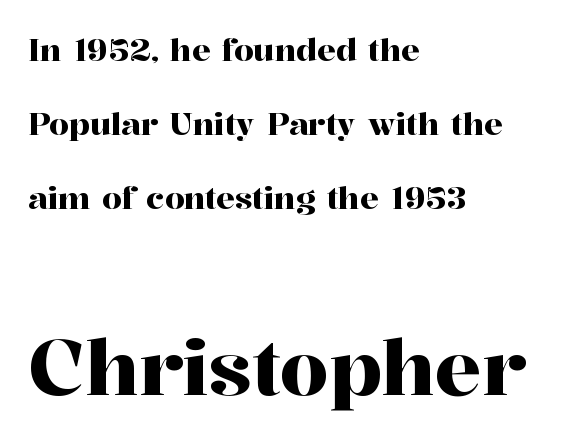
The image shows 78 px serif type, upright; set left-aligned, loose line spacing (2.39x), normal letter spacing, not underlined; the second (bottom) block is 2.52x larger; high stroke contrast and a medium x-height.
